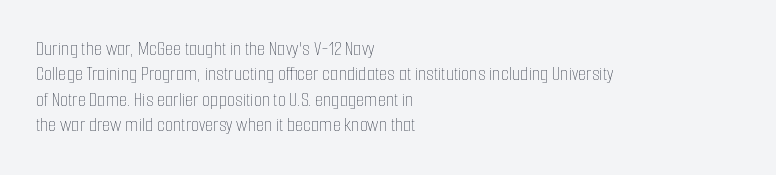
The image shows 21 px text type, upright; set left-aligned, line spacing 1.21x, normal letter spacing, not underlined.
